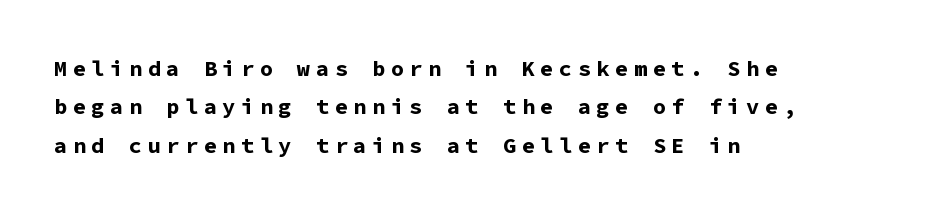
Which margin do the lines hug? The left one — the right edge is uneven. Only glyphs here, with clear space below each row. In terms of letterspacing, this is a distinctly airy, spread setting. Style check: upright. Emphasis by weight is at full strength: bold.
